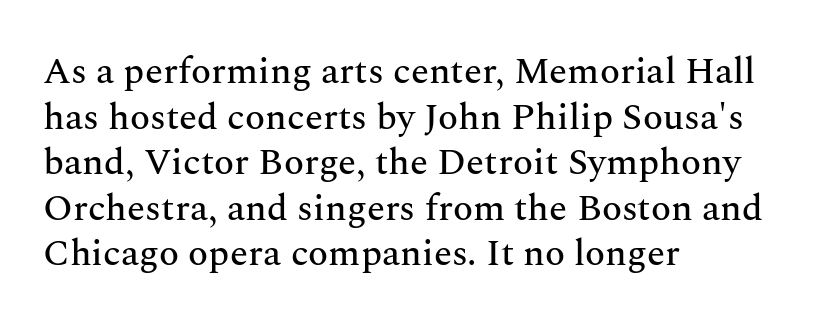
The image shows 37 px serif type, upright; set left-aligned, line spacing 1.23x, normal letter spacing, not underlined; medium stroke contrast and a medium x-height.
